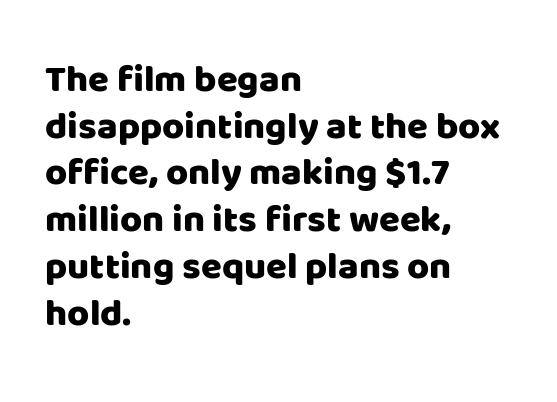
{"serif": "no", "italic": "no", "width": "normal", "stroke_contrast": "low", "x_height": "large", "monospaced": "no", "underline": "no", "align": "left", "line_spacing_ratio": 1.23, "letter_spacing": "normal", "letter_spacing_em": 0.0, "glyph_px": 38}
